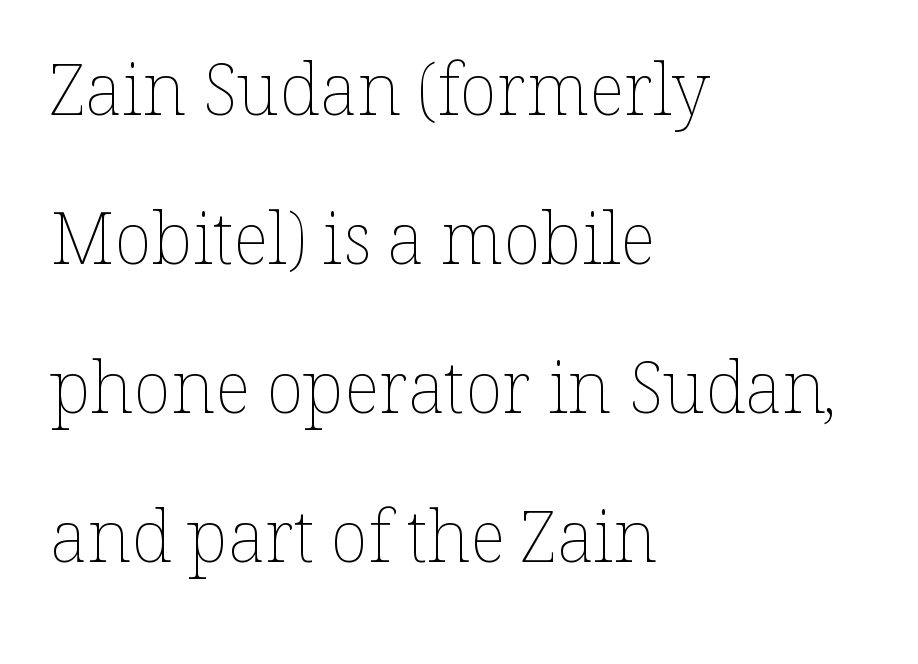
The passage shown has conventional tracking throughout. On a weight scale, this lands at 450 or below. The space between consecutive lines is lavish. The specimen reads as upright at a glance.
